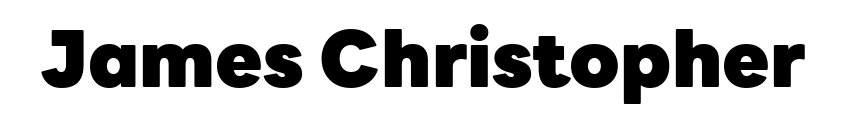
{"serif": "no", "italic": "no", "bold": "yes", "weight": "heavy", "width": "normal", "stroke_contrast": "low", "x_height": "medium", "monospaced": "no", "underline": "no", "letter_spacing": "normal", "letter_spacing_em": 0.0, "glyph_px": 77}
